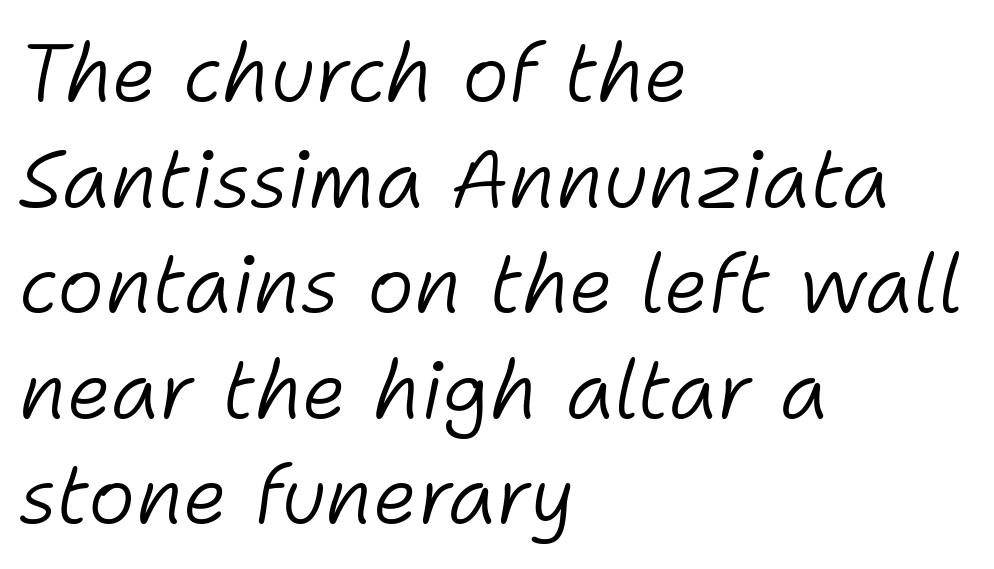
The image shows 80 px light type, italic (leaning right); set left-aligned, normal line spacing (1.32x), normal letter spacing, not underlined; low stroke contrast and a medium x-height.
